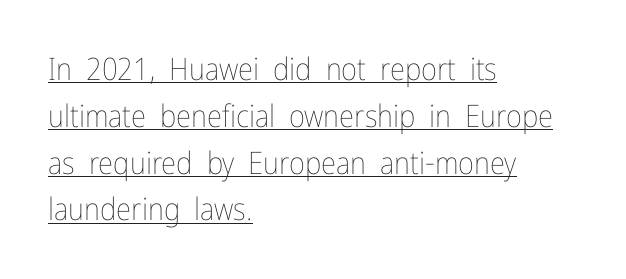
Q: Is the text bold? A: No.
Q: Is the text italic (slanted)? A: No, it is upright.
Q: Is the text underlined? A: Yes.
Q: How is the paragraph aligned? A: Left-aligned.
Q: Is the spacing between letters normal or unusually wide? A: Normal.
Q: Is the spacing between lines tight, normal or loose? A: Normal.
Q: Width (condensed, normal, or wide)? A: Condensed.
Q: Stroke contrast? A: Low.
Q: x-height? A: Medium.
Q: Monospaced? A: No.
